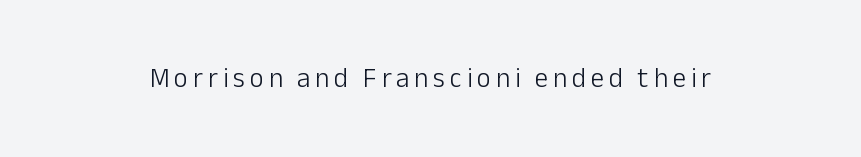
{"italic": "no", "bold": "no", "underline": "no", "align": "center", "glyph_px": 27}
